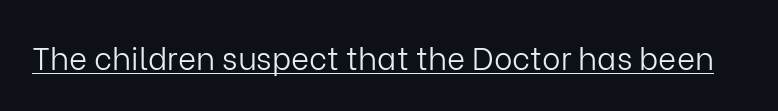
{"serif": "no", "italic": "no", "bold": "no", "weight": "light", "width": "normal", "stroke_contrast": "low", "x_height": "medium", "monospaced": "no", "underline": "yes", "letter_spacing": "normal", "letter_spacing_em": 0.0, "glyph_px": 31}
